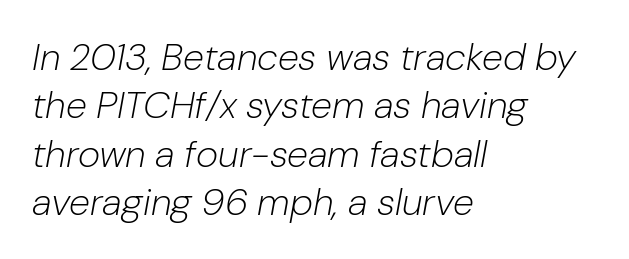
{"italic": "yes", "lean": "right", "slant_degrees": 10, "bold": "no", "weight": "light", "width": "normal", "stroke_contrast": "low", "x_height": "medium", "monospaced": "no", "underline": "no", "align": "left", "line_spacing": "normal", "line_spacing_ratio": 1.27, "letter_spacing": "normal", "letter_spacing_em": 0.0, "glyph_px": 38}
